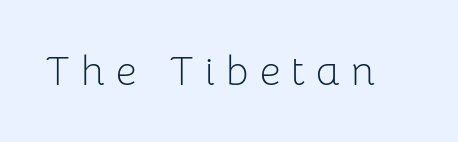
The space beneath each line is pristine and unruled. Proportional: the letters do not fall into vertical columns. To sum up the face: it is a sans, with no serifs. Look at the tracking — it's clearly loosened, letters drifting apart.
